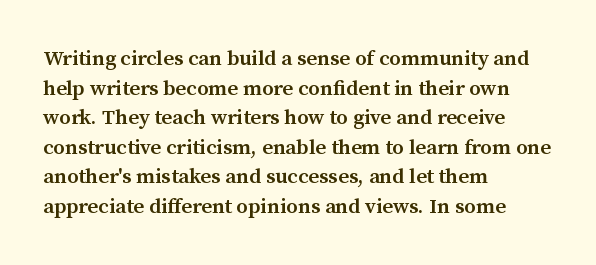
If you measured baseline to baseline, you'd find a middling distance. No italicization has been applied; the sample stays upright. If you drew a ruler down the left edge, every line would touch it. Has an underline been added? It has not. Semibold letterforms, between regular and bold. Here the glyphs are tracked normally, forming tight word shapes.
